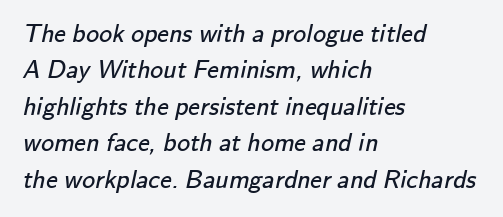
Each line starts at the same left margin while the right side varies. Regarding leading, the lines here are spaced in the standard way. No chunkiness to these letters — they're not bold. The face used here is rendered with its standard letterfit.
